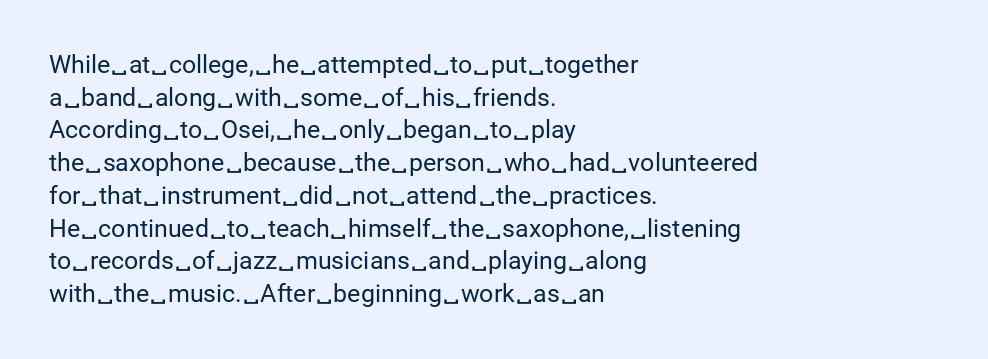
Q: Is the text bold? A: No.
Q: Is the text italic (slanted)? A: No, it is upright.
Q: Is the text underlined? A: No.
Q: How is the paragraph aligned? A: Left-aligned.
Q: Is the spacing between letters normal or unusually wide? A: Normal.
Q: Is the spacing between lines tight, normal or loose? A: Normal.
